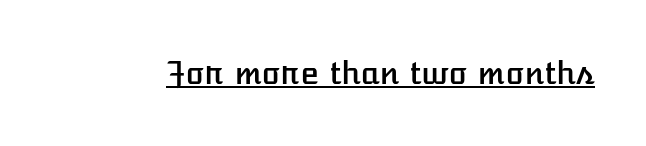
Q: Is the text italic (slanted)? A: No, it is upright.
Q: Is the text underlined? A: Yes.
Q: Is the spacing between letters normal or unusually wide? A: Normal.
Q: Width (condensed, normal, or wide)? A: Normal.
Q: Stroke contrast? A: Low.
Q: x-height? A: Medium.
Q: Monospaced? A: No.
